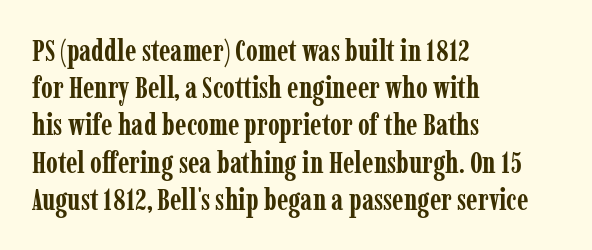
Q: Is the text bold? A: Yes.
Q: Is the text italic (slanted)? A: No, it is upright.
Q: Is the typeface a serif or a sans-serif typeface? A: Serif.
Q: Is the text underlined? A: No.
Q: How is the paragraph aligned? A: Left-aligned.
Q: Is the spacing between letters normal or unusually wide? A: Normal.
Q: Width (condensed, normal, or wide)? A: Condensed.
Q: Stroke contrast? A: Low.
Q: x-height? A: Medium.
Q: Monospaced? A: No.
